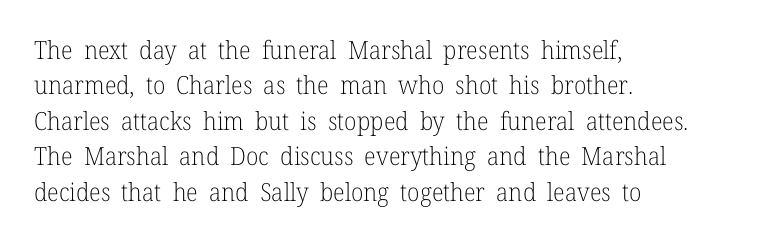
Plain, unruled lines of type. Is the type heavy? It reads as light-to-regular instead. Interline gaps are of average width in this sample. In terms of posture, this sample is upright. These lines are set flush left with a ragged right edge. Nothing unusual about the tracking: characters are spaced as the font intends.
